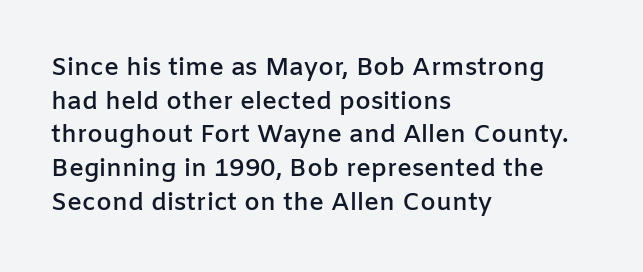
{"italic": "no", "bold": "semi", "underline": "no", "align": "left", "line_spacing": "normal", "line_spacing_ratio": 1.35, "letter_spacing": "normal", "letter_spacing_em": 0.0, "glyph_px": 25}
